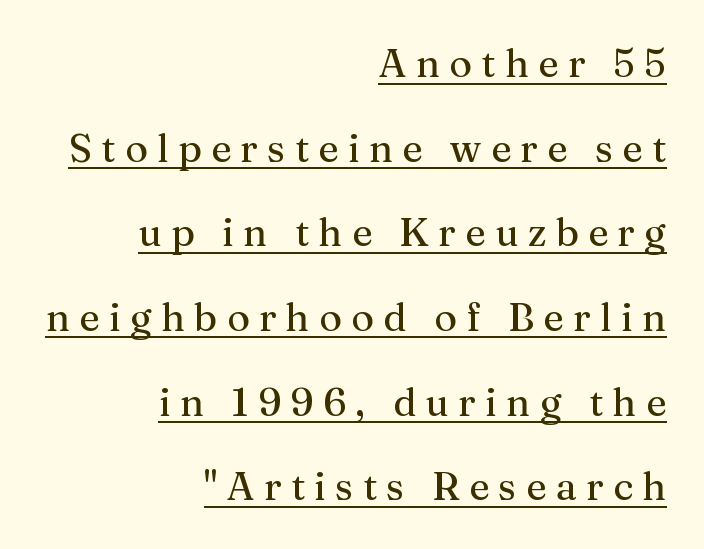
Horizontal bands of white between lines are thick stripes. The string is rendered with underlining switched on. Note the varied advance widths — an 'i' is clearly narrower than an 'm'. A student would call this right alignment; a typographer would say flush right, rag left.
